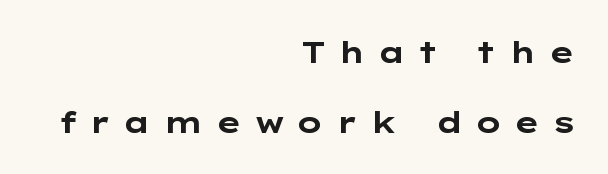
Q: Is the text bold? A: Yes.
Q: Is the text italic (slanted)? A: No, it is upright.
Q: Is the typeface a serif or a sans-serif typeface? A: Sans-serif.
Q: Is the text underlined? A: No.
Q: How is the paragraph aligned? A: Right-aligned.
Q: Is the spacing between letters normal or unusually wide? A: Unusually wide.
Q: Is the spacing between lines tight, normal or loose? A: Loose.
Q: Width (condensed, normal, or wide)? A: Wide.
Q: Stroke contrast? A: Low.
Q: x-height? A: Medium.
Q: Monospaced? A: No.
